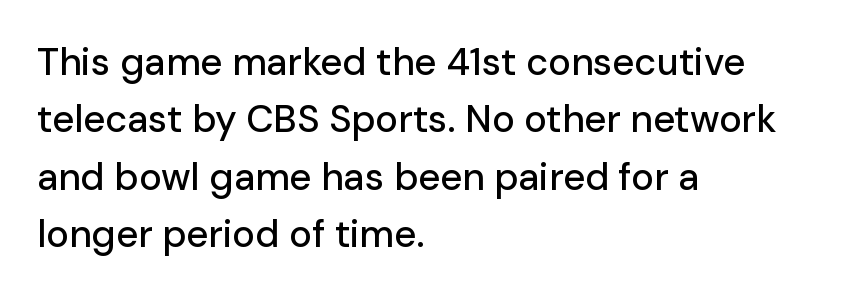
Q: Is the text italic (slanted)? A: No, it is upright.
Q: Is the typeface a serif or a sans-serif typeface? A: Sans-serif.
Q: Is the text underlined? A: No.
Q: How is the paragraph aligned? A: Left-aligned.
Q: Is the spacing between letters normal or unusually wide? A: Normal.
Q: Is the spacing between lines tight, normal or loose? A: Normal.
Q: Width (condensed, normal, or wide)? A: Normal.
Q: Stroke contrast? A: Low.
Q: x-height? A: Medium.
Q: Monospaced? A: No.
